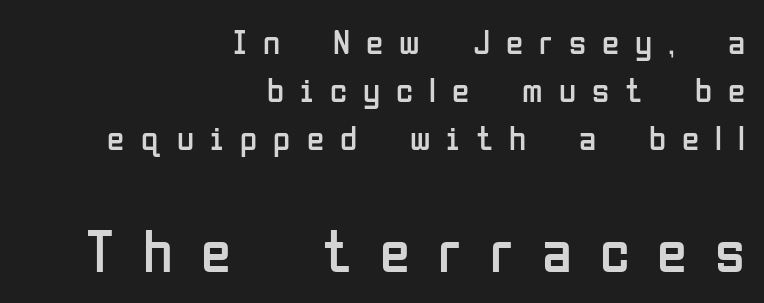
The image shows 61 px regular-weight, condensed sans-serif type, upright; set right-aligned, normal line spacing (1.37x), unusually wide letter spacing (+0.46 em), not underlined; the second (bottom) block is 1.74x larger; low stroke contrast and a medium x-height.
